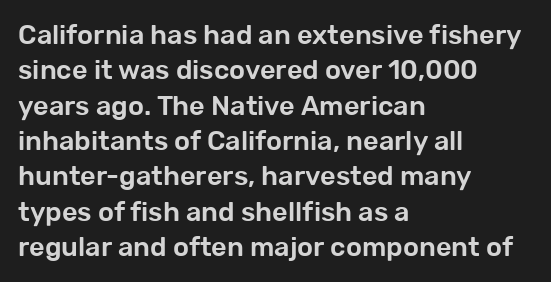
Interline gaps are of average width in this sample. The axis of the letterforms is exactly vertical. Casual observation: everything's shoved over to the left. These lines keep a tight, regular rhythm from letter to letter. Unmarked baselines from the first word to the last.
